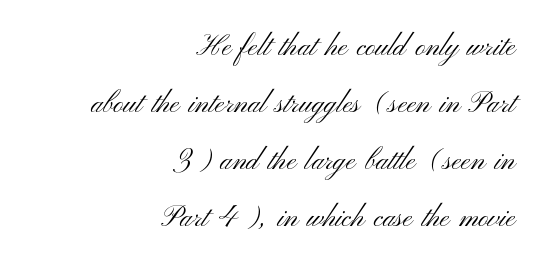
{"serif": "no", "bold": "no", "weight": "light", "width": "wide", "stroke_contrast": "medium", "x_height": "small", "monospaced": "no", "underline": "no", "align": "right", "line_spacing": "loose", "line_spacing_ratio": 2.03, "letter_spacing": "normal", "letter_spacing_em": 0.0, "glyph_px": 28}
